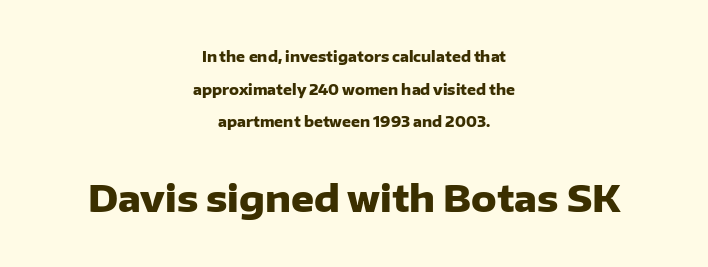
The image shows 36 px heavy sans-serif type, upright; set centered, loose line spacing (2.33x), normal letter spacing, not underlined; the second (bottom) block is 2.57x larger; low stroke contrast and a medium x-height.
